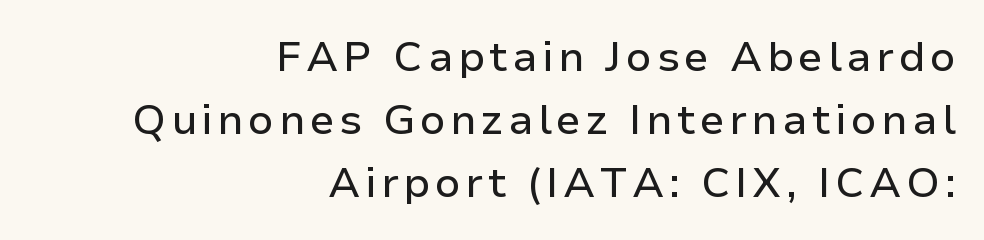
Q: Is the text italic (slanted)? A: No, it is upright.
Q: Is the typeface a serif or a sans-serif typeface? A: Sans-serif.
Q: Is the text underlined? A: No.
Q: How is the paragraph aligned? A: Right-aligned.
Q: Is the spacing between lines tight, normal or loose? A: Normal.
Q: Width (condensed, normal, or wide)? A: Normal.
Q: Stroke contrast? A: Low.
Q: x-height? A: Medium.
Q: Monospaced? A: No.
